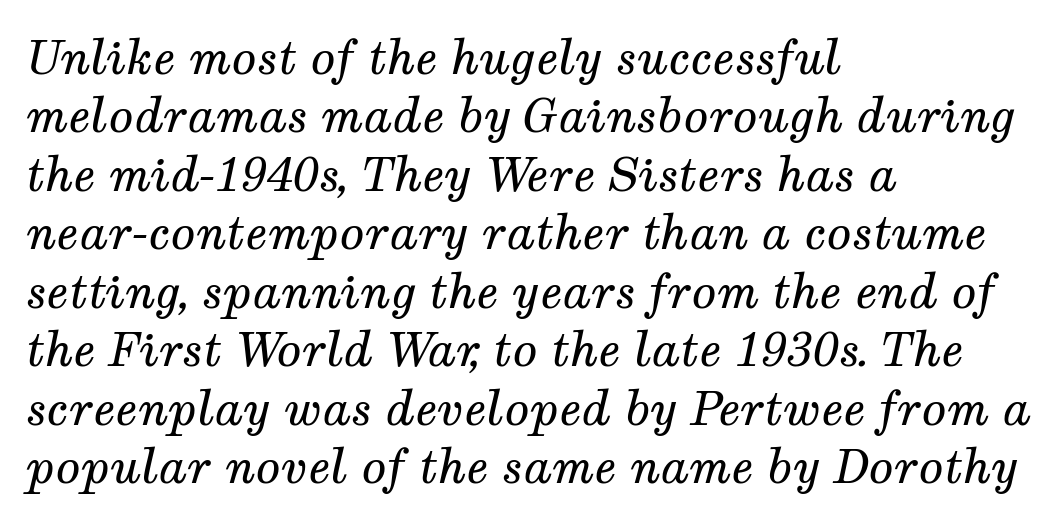
The image shows 46 px regular-weight serif type, italic (leaning right); set left-aligned, normal line spacing (1.27x), normal letter spacing, not underlined; medium stroke contrast and a medium x-height.
